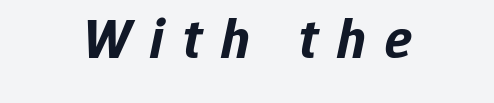
{"italic": "yes", "lean": "right", "slant_degrees": 12, "bold": "yes", "weight": "bold", "width": "normal", "stroke_contrast": "low", "x_height": "medium", "monospaced": "no", "underline": "no", "letter_spacing": "wide", "letter_spacing_em": 0.34, "glyph_px": 56}
